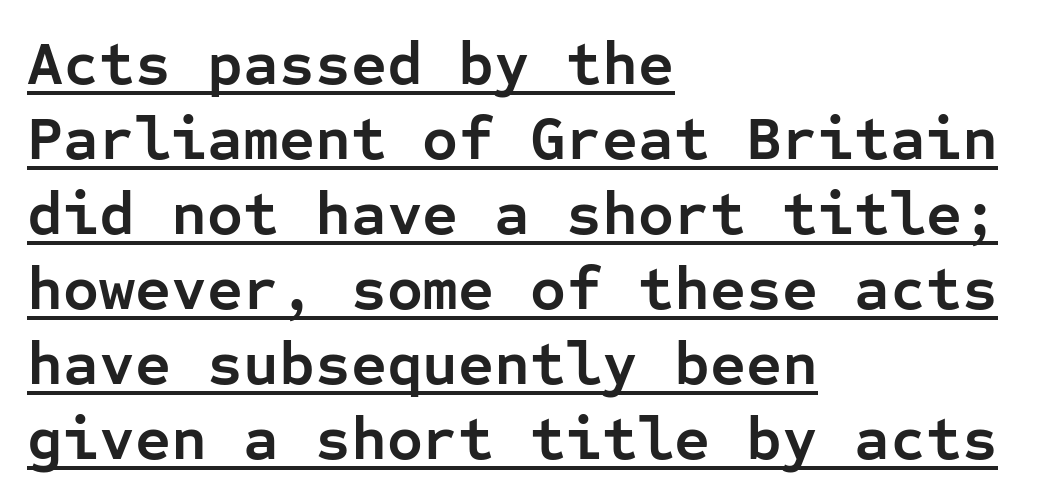
The image shows 62 px semibold sans-serif type, upright, monospaced; set left-aligned, line spacing 1.21x, normal letter spacing, underlined; low stroke contrast and a medium x-height.
